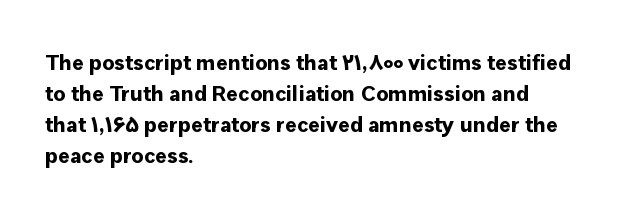
The image shows 22 px bold type, upright; set left-aligned, normal line spacing (1.41x), normal letter spacing, not underlined.
